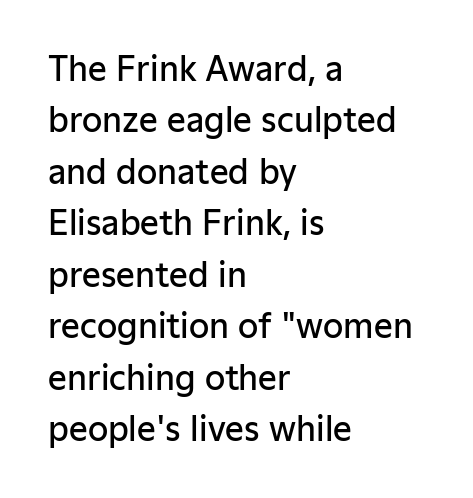
Standard letterfit; no display-style spreading of the glyphs. You can tell from the bare stems that sans-serif type was used. Is the type bold? Partly — it's a semibold, heavier than regular but not fully bold. Each line starts at the same left margin while the right side varies.
